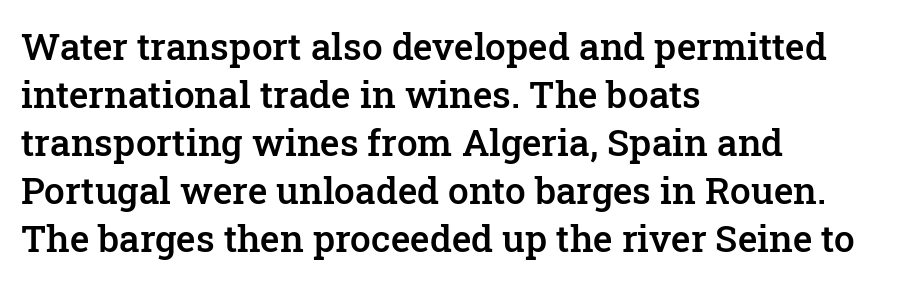
Q: Is the text bold? A: Semi-bold.
Q: Is the text italic (slanted)? A: No, it is upright.
Q: Is the typeface a serif or a sans-serif typeface? A: Serif.
Q: Is the text underlined? A: No.
Q: How is the paragraph aligned? A: Left-aligned.
Q: Is the spacing between letters normal or unusually wide? A: Normal.
Q: Is the spacing between lines tight, normal or loose? A: Normal.
Q: Width (condensed, normal, or wide)? A: Normal.
Q: Stroke contrast? A: Low.
Q: x-height? A: Medium.
Q: Monospaced? A: No.
